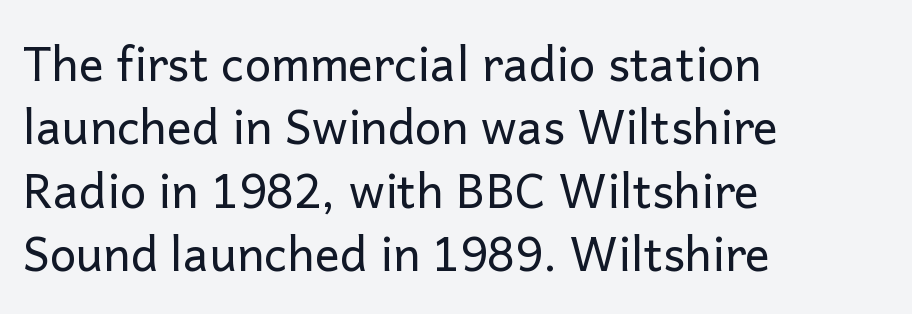
{"serif": "no", "italic": "no", "bold": "no", "weight": "regular", "width": "normal", "stroke_contrast": "low", "x_height": "medium", "monospaced": "no", "underline": "no", "align": "left", "line_spacing": "normal", "line_spacing_ratio": 1.35, "letter_spacing": "normal", "letter_spacing_em": 0.0, "glyph_px": 47}
